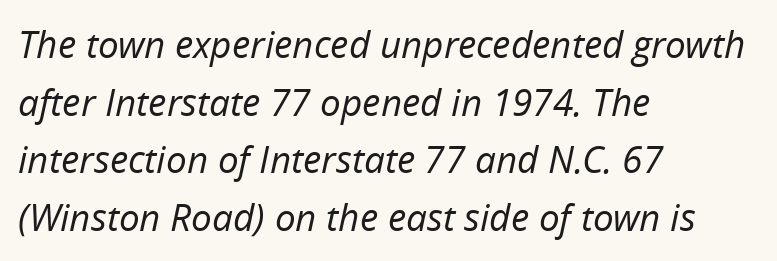
Q: Is the text bold? A: No.
Q: Is the text italic (slanted)? A: Yes, it leans right by about 12 degrees.
Q: Is the text underlined? A: No.
Q: How is the paragraph aligned? A: Left-aligned.
Q: Is the spacing between letters normal or unusually wide? A: Normal.
Q: Is the spacing between lines tight, normal or loose? A: Normal.
Q: Width (condensed, normal, or wide)? A: Normal.
Q: Stroke contrast? A: Low.
Q: x-height? A: Medium.
Q: Monospaced? A: No.
